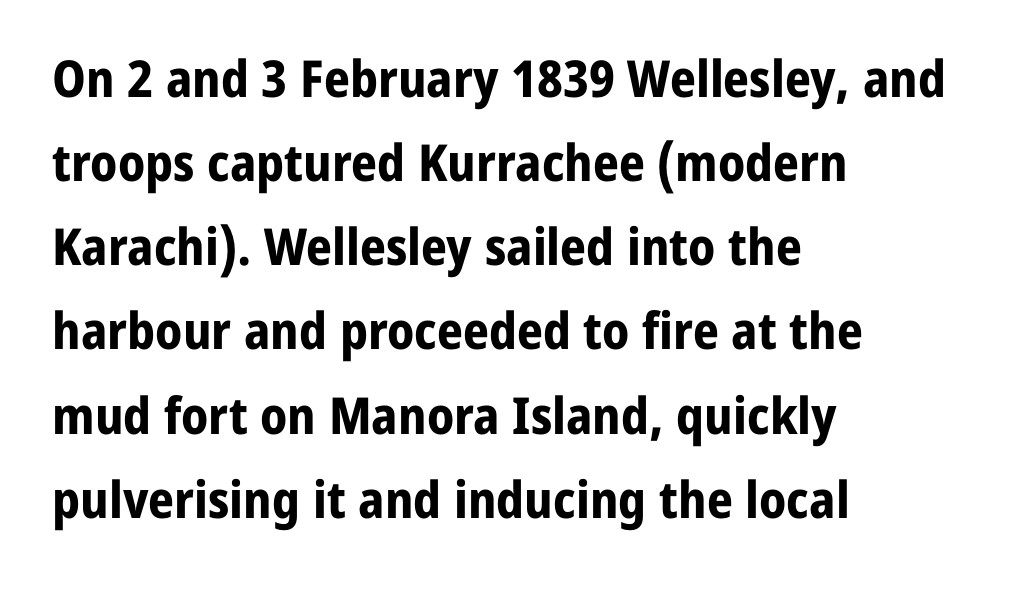
{"serif": "no", "italic": "no", "bold": "yes", "weight": "bold", "width": "normal", "stroke_contrast": "low", "x_height": "medium", "monospaced": "no", "underline": "no", "align": "left", "line_spacing": "normal", "line_spacing_ratio": 1.65, "letter_spacing": "normal", "letter_spacing_em": 0.0, "glyph_px": 51}
